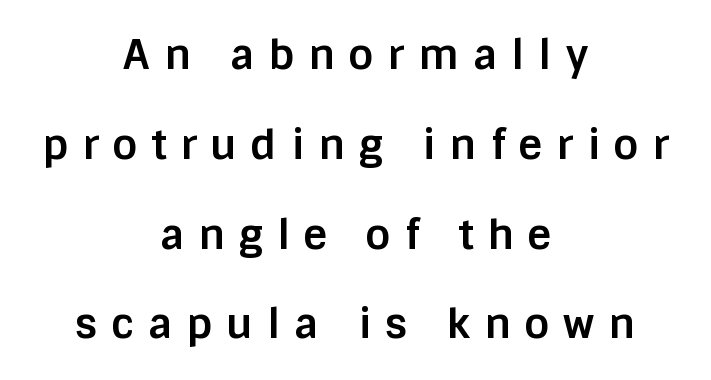
Q: Is the text bold? A: Yes.
Q: Is the text italic (slanted)? A: No, it is upright.
Q: Is the typeface a serif or a sans-serif typeface? A: Sans-serif.
Q: Is the text underlined? A: No.
Q: How is the paragraph aligned? A: Centered.
Q: Is the spacing between letters normal or unusually wide? A: Unusually wide.
Q: Is the spacing between lines tight, normal or loose? A: Loose.
Q: Width (condensed, normal, or wide)? A: Normal.
Q: Stroke contrast? A: Low.
Q: x-height? A: Large.
Q: Monospaced? A: No.
